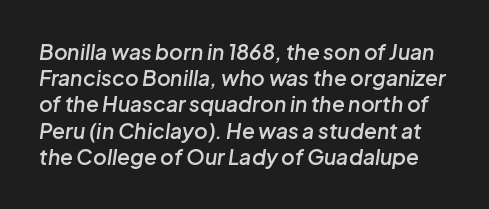
This block has exactly the height ordinary leading produces. Stroke thickness is moderately raised; the sample reads as semibold. The typography opts for an oblique posture over an upright one. Characters follow at the spacing the type designer built in. No word sits above an underline.
